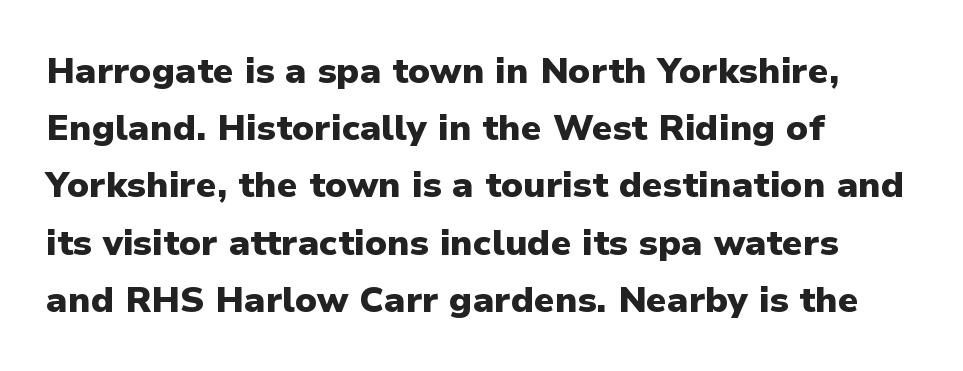
Q: Is the text bold? A: Yes.
Q: Is the text italic (slanted)? A: No, it is upright.
Q: Is the typeface a serif or a sans-serif typeface? A: Sans-serif.
Q: Is the text underlined? A: No.
Q: How is the paragraph aligned? A: Left-aligned.
Q: Is the spacing between letters normal or unusually wide? A: Normal.
Q: Is the spacing between lines tight, normal or loose? A: Normal.
Q: Width (condensed, normal, or wide)? A: Normal.
Q: Stroke contrast? A: Low.
Q: x-height? A: Medium.
Q: Monospaced? A: No.
